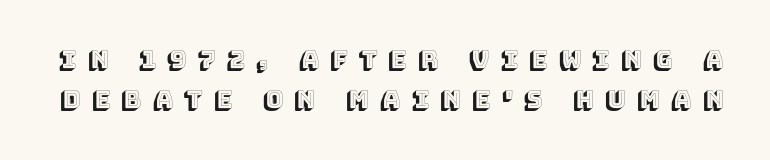
{"italic": "no", "underline": "no", "line_spacing": "normal", "line_spacing_ratio": 1.67, "letter_spacing": "wide", "letter_spacing_em": 0.48, "glyph_px": 24}
